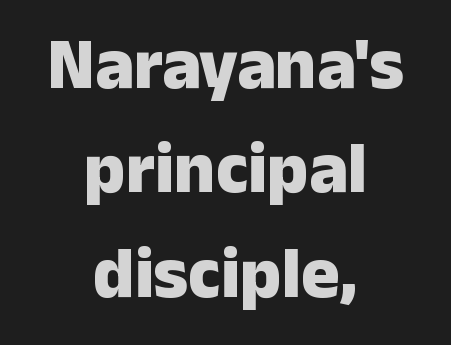
The image shows 72 px heavy sans-serif type, upright; set centered, normal line spacing (1.45x), normal letter spacing, not underlined; low stroke contrast and a medium x-height.
